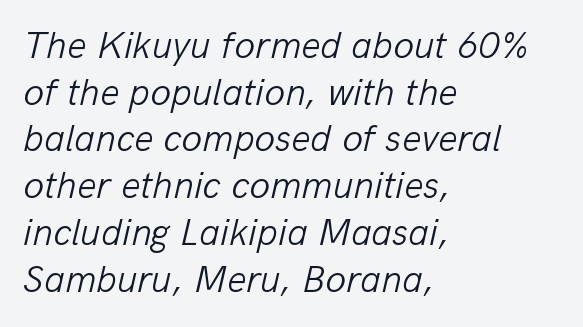
The image shows 38 px light type, italic (leaning right); set left-aligned, line spacing 1.23x, normal letter spacing, not underlined; low stroke contrast and a medium x-height.
